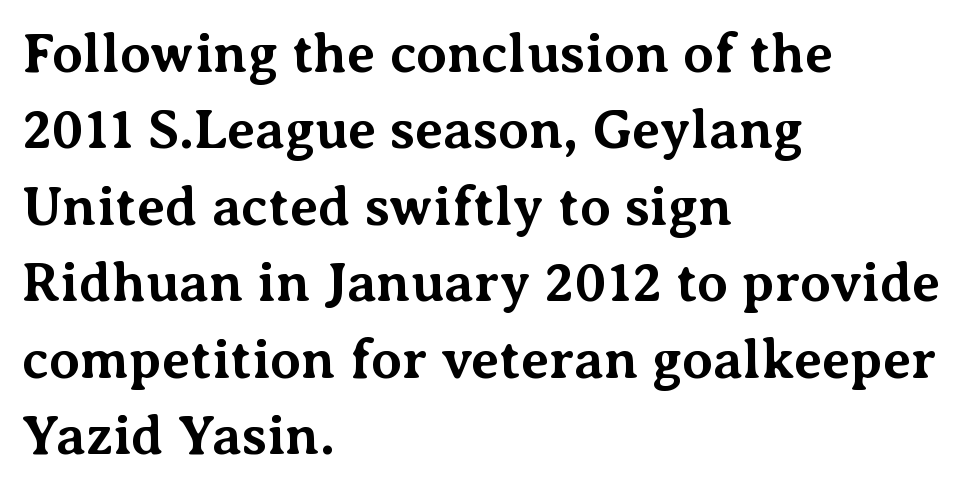
Q: Is the text bold? A: Yes.
Q: Is the text italic (slanted)? A: No, it is upright.
Q: Is the typeface a serif or a sans-serif typeface? A: Serif.
Q: Is the text underlined? A: No.
Q: How is the paragraph aligned? A: Left-aligned.
Q: Is the spacing between letters normal or unusually wide? A: Normal.
Q: Is the spacing between lines tight, normal or loose? A: Normal.
Q: Width (condensed, normal, or wide)? A: Normal.
Q: Stroke contrast? A: Medium.
Q: x-height? A: Medium.
Q: Monospaced? A: No.
